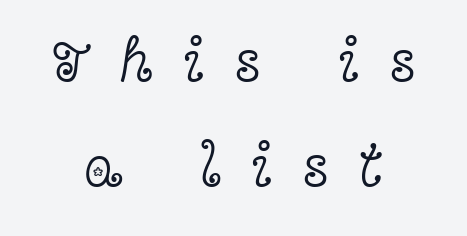
The image shows 61 px light, wide serif type, upright; set centered, line spacing 1.72x, unusually wide letter spacing (+0.48 em), not underlined; a medium x-height.
